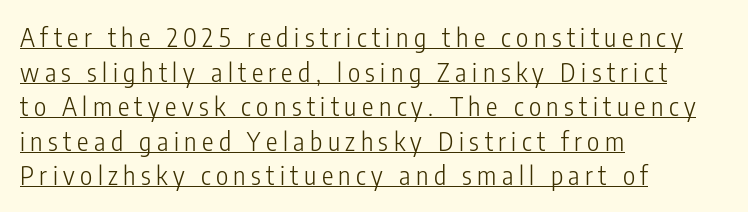
{"italic": "no", "bold": "no", "underline": "yes", "align": "left", "line_spacing": "normal", "line_spacing_ratio": 1.33, "letter_spacing": "wide", "letter_spacing_em": 0.21, "glyph_px": 26}
